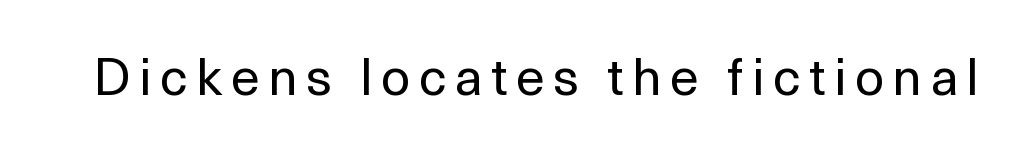
The image shows 52 px regular-weight sans-serif type, upright; set not underlined; a medium x-height.
